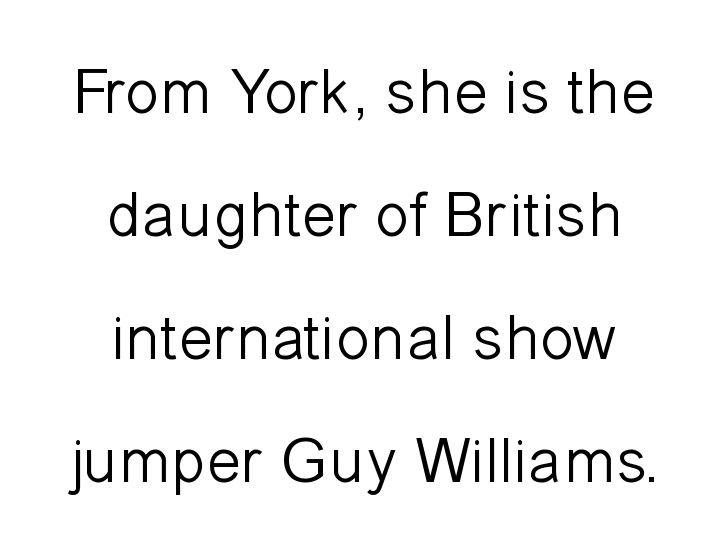
Q: Is the text bold? A: No.
Q: Is the text italic (slanted)? A: No, it is upright.
Q: Is the typeface a serif or a sans-serif typeface? A: Sans-serif.
Q: Is the text underlined? A: No.
Q: How is the paragraph aligned? A: Centered.
Q: Is the spacing between letters normal or unusually wide? A: Normal.
Q: Is the spacing between lines tight, normal or loose? A: Loose.
Q: Width (condensed, normal, or wide)? A: Normal.
Q: Stroke contrast? A: Low.
Q: x-height? A: Medium.
Q: Monospaced? A: No.
